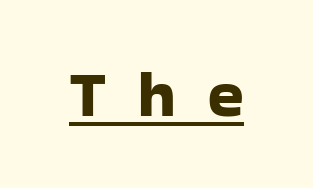
{"serif": "no", "italic": "no", "width": "normal", "stroke_contrast": "low", "x_height": "medium", "monospaced": "no", "underline": "yes", "letter_spacing": "wide", "letter_spacing_em": 0.48, "glyph_px": 66}
